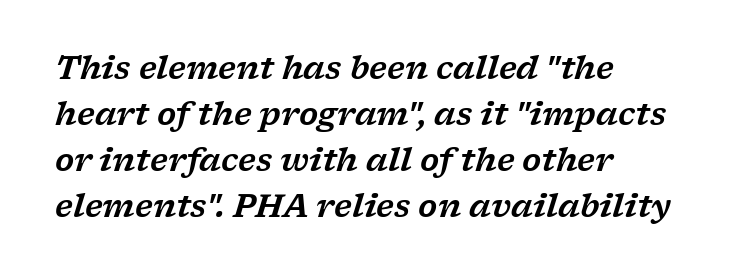
{"serif": "yes", "italic": "yes", "lean": "right", "slant_degrees": 17, "width": "wide", "stroke_contrast": "low", "x_height": "medium", "monospaced": "no", "underline": "no", "align": "left", "line_spacing": "normal", "line_spacing_ratio": 1.48, "letter_spacing": "normal", "letter_spacing_em": 0.0, "glyph_px": 31}
